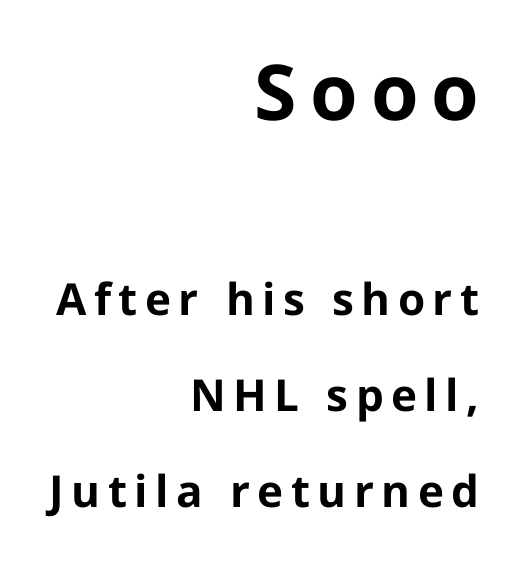
The image shows 77 px bold sans-serif type, upright; set right-aligned, loose line spacing (2.18x), not underlined; the first (top) block is 1.75x larger; low stroke contrast and a medium x-height.
